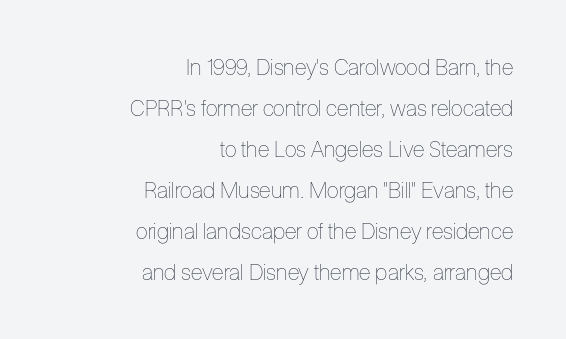
The image shows 22 px text type, upright; set right-aligned, line spacing 1.86x, normal letter spacing, not underlined.
